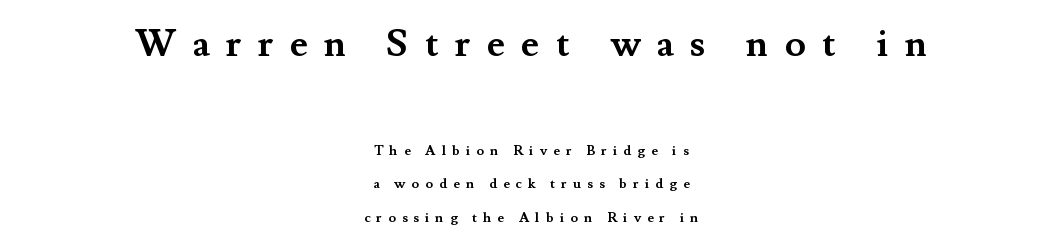
{"serif": "yes", "italic": "no", "bold": "yes", "weight": "semibold", "width": "normal", "stroke_contrast": "medium", "x_height": "small", "monospaced": "no", "underline": "no", "align": "center", "line_spacing": "loose", "line_spacing_ratio": 2.4, "letter_spacing": "wide", "letter_spacing_em": 0.43, "larger_block": "first", "size_ratio": 2.71, "glyph_px": 38}
